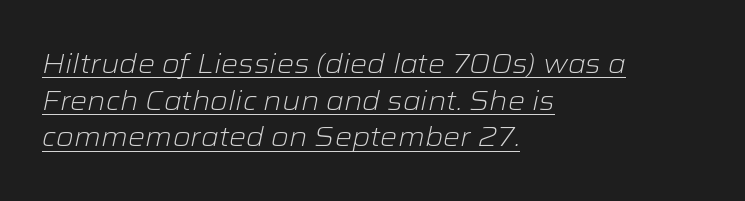
Notice how the stems are inclined rather than vertical — that's the hallmark of italics. The setting favours the left margin, as ordinary paragraphs usually do. Leading matches the norm, producing a regular column. The letterforms sit at book weight or below.
